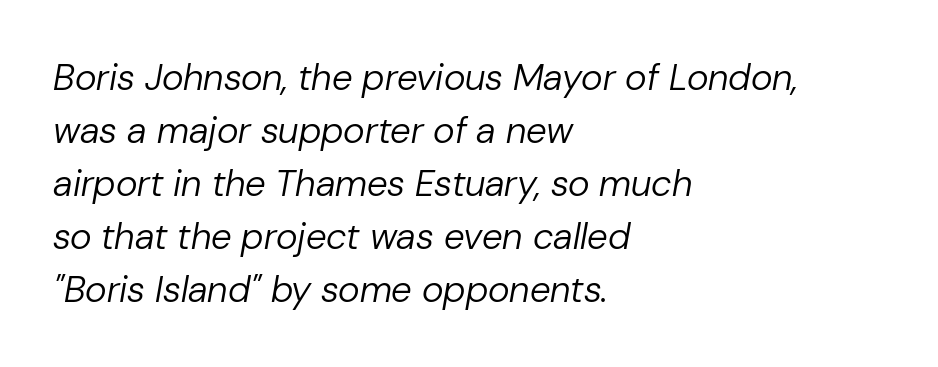
Q: Is the text bold? A: No.
Q: Is the text italic (slanted)? A: Yes, it leans right by about 10 degrees.
Q: Is the text underlined? A: No.
Q: How is the paragraph aligned? A: Left-aligned.
Q: Is the spacing between letters normal or unusually wide? A: Normal.
Q: Is the spacing between lines tight, normal or loose? A: Normal.
Q: Width (condensed, normal, or wide)? A: Normal.
Q: Stroke contrast? A: Low.
Q: x-height? A: Medium.
Q: Monospaced? A: No.
